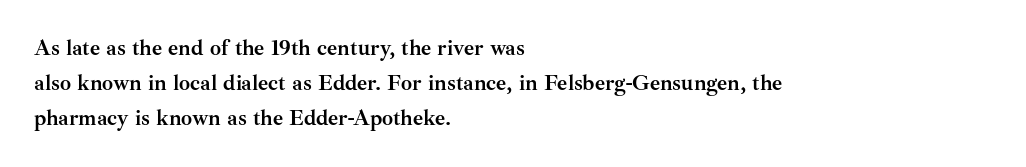
Every row of glyphs begins at an identical x-position on the left. Each word holds together tightly as a unit, with standard inter-letter gaps. What's the leading like? Ordinary, nothing unusual. Nope, not italic — everything's standing straight. The space directly below the letters is spotless.
